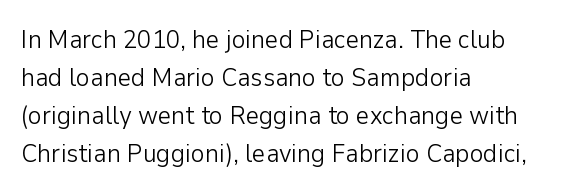
{"italic": "no", "bold": "no", "underline": "no", "align": "left", "line_spacing": "normal", "line_spacing_ratio": 1.46, "letter_spacing": "normal", "letter_spacing_em": 0.0, "glyph_px": 26}
